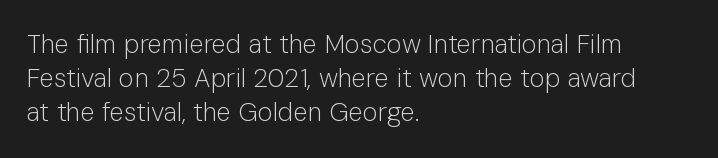
{"italic": "no", "bold": "no", "underline": "no", "align": "left", "line_spacing": "normal", "line_spacing_ratio": 1.31, "letter_spacing": "normal", "letter_spacing_em": 0.0, "glyph_px": 26}
